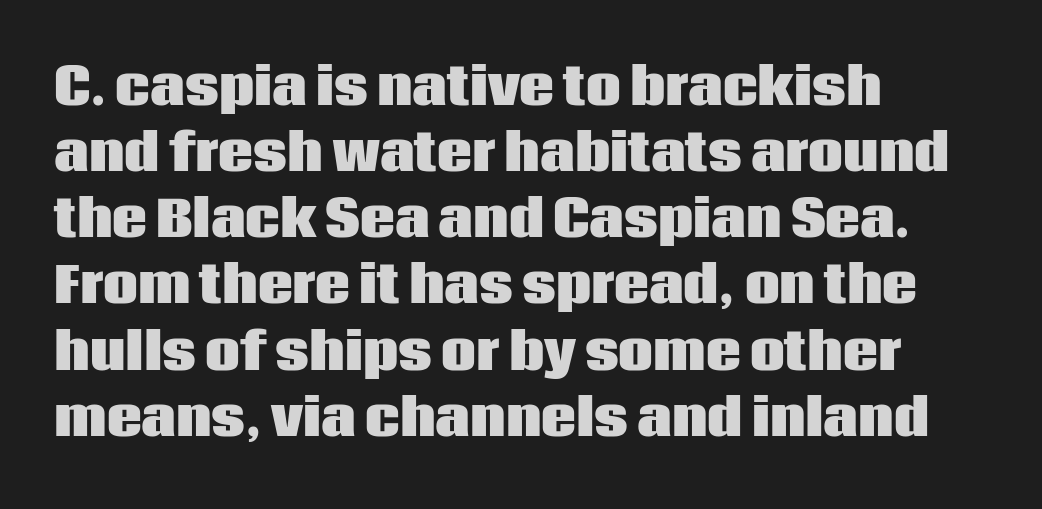
The image shows 49 px heavy sans-serif type, upright; set left-aligned, normal line spacing (1.35x), normal letter spacing, not underlined; low stroke contrast and a large x-height.
